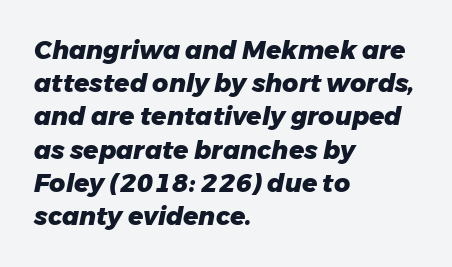
Bare-footed words on every line. Each new line begins a customary step beneath the previous one. If you drew a ruler down the left edge, every line would touch it. Spacing between characters is what you'd get straight out of the box. Would a proofreader flag this as italicized? Yes. These lines carry a lot of weight — the face is fully bold.
